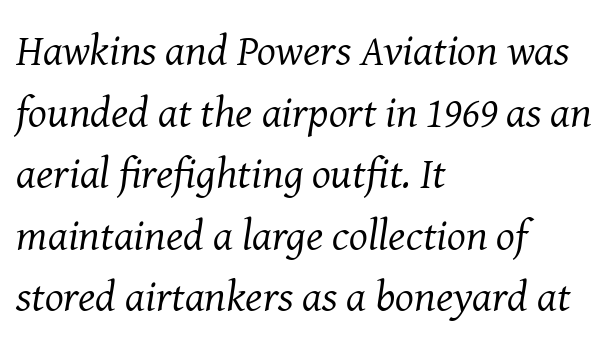
{"serif": "yes", "italic": "yes", "lean": "right", "slant_degrees": 8, "bold": "no", "weight": "regular", "width": "normal", "stroke_contrast": "medium", "x_height": "medium", "monospaced": "no", "underline": "no", "align": "left", "line_spacing": "normal", "line_spacing_ratio": 1.4, "letter_spacing": "normal", "letter_spacing_em": 0.0, "glyph_px": 44}
